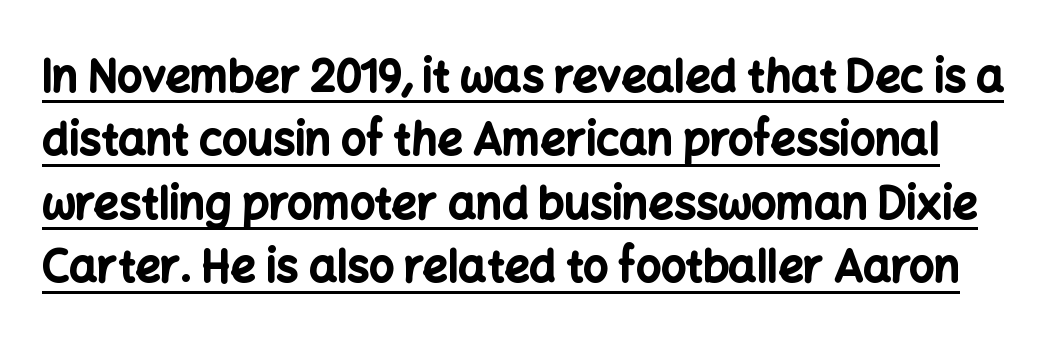
Q: Is the text bold? A: Yes.
Q: Is the text italic (slanted)? A: No, it is upright.
Q: Is the typeface a serif or a sans-serif typeface? A: Sans-serif.
Q: Is the text underlined? A: Yes.
Q: Is the spacing between letters normal or unusually wide? A: Normal.
Q: Is the spacing between lines tight, normal or loose? A: Normal.
Q: Width (condensed, normal, or wide)? A: Normal.
Q: Stroke contrast? A: Low.
Q: x-height? A: Medium.
Q: Monospaced? A: No.
